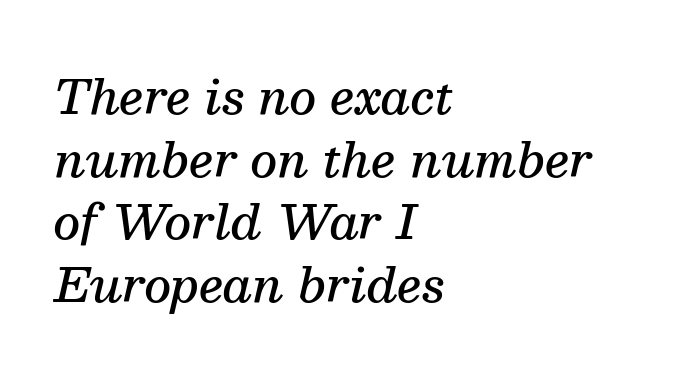
{"serif": "yes", "italic": "yes", "lean": "right", "slant_degrees": 13, "bold": "semi", "weight": "semibold", "width": "normal", "stroke_contrast": "medium", "x_height": "medium", "monospaced": "no", "underline": "no", "align": "left", "line_spacing": "normal", "line_spacing_ratio": 1.33, "letter_spacing": "normal", "letter_spacing_em": 0.0, "glyph_px": 47}
